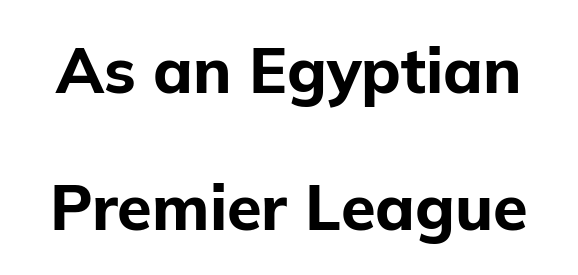
Q: Is the text bold? A: Yes.
Q: Is the text italic (slanted)? A: No, it is upright.
Q: Is the typeface a serif or a sans-serif typeface? A: Sans-serif.
Q: Is the text underlined? A: No.
Q: Is the spacing between letters normal or unusually wide? A: Normal.
Q: Is the spacing between lines tight, normal or loose? A: Loose.
Q: Width (condensed, normal, or wide)? A: Normal.
Q: Stroke contrast? A: Low.
Q: x-height? A: Medium.
Q: Monospaced? A: No.
